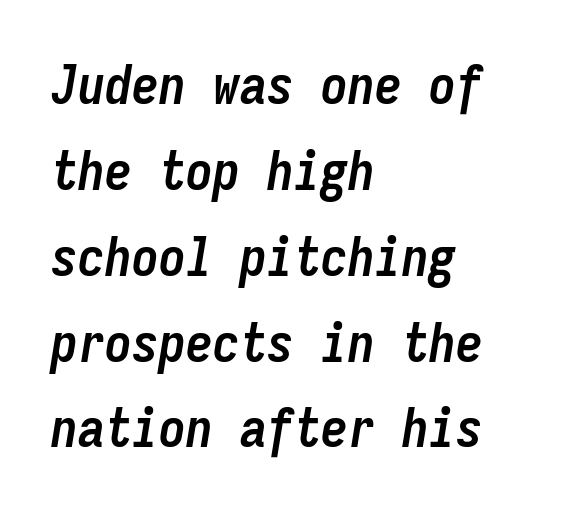
Q: Is the text bold? A: Yes.
Q: Is the text italic (slanted)? A: Yes, it leans right by about 9 degrees.
Q: Is the text underlined? A: No.
Q: How is the paragraph aligned? A: Left-aligned.
Q: Is the spacing between letters normal or unusually wide? A: Normal.
Q: Is the spacing between lines tight, normal or loose? A: Normal.
Q: Width (condensed, normal, or wide)? A: Condensed.
Q: Stroke contrast? A: Low.
Q: x-height? A: Medium.
Q: Monospaced? A: Yes.
